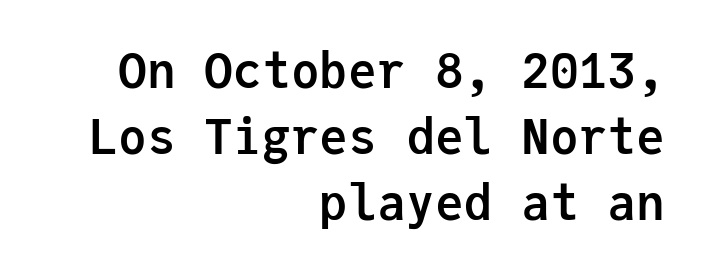
Typographically, this falls in the sans-serif category. Upright lettering throughout. This sample has the even, mechanical cadence of fixed-width lettering. Where is the straight margin? On the right. The letters sit at their default tracking, neither squeezed nor spread. Does the weight exceed regular? Yes, all the way to bold.
